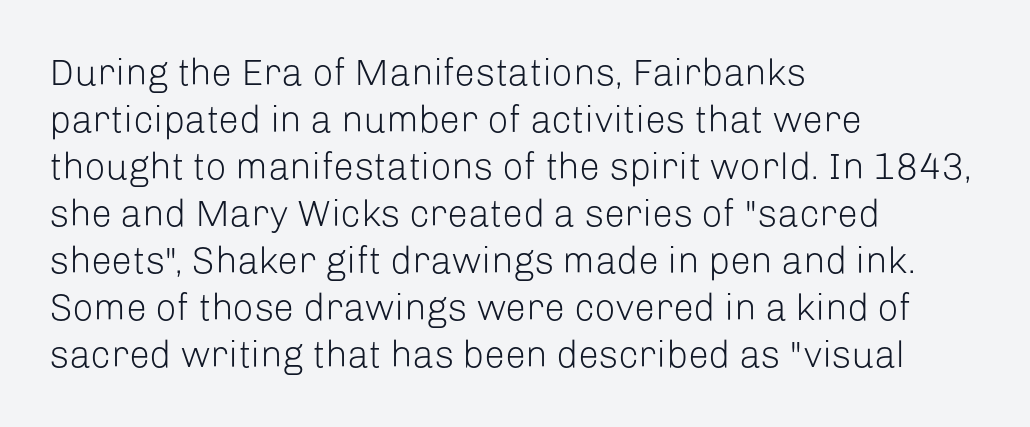
No heavy texture on the line: the type isn't bold. The compositor pushed each line to the left boundary. Vertical strokes here are truly vertical. The rendering uses a moderate line-height, typical for paragraphs. Here the designer chose a conventional face with non-uniform glyph widths.
